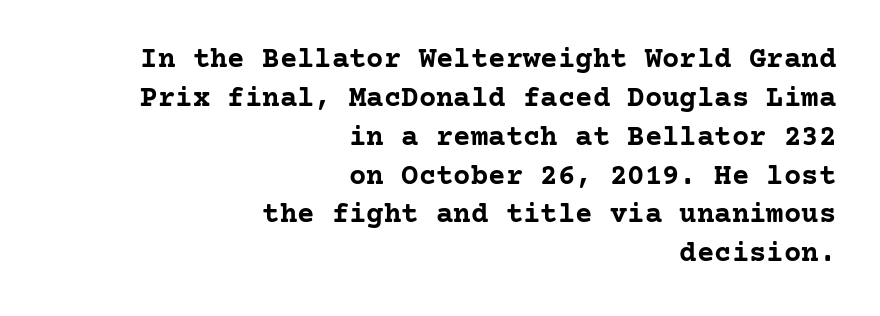
{"serif": "yes", "italic": "no", "bold": "yes", "weight": "semibold", "width": "normal", "stroke_contrast": "low", "x_height": "medium", "underline": "no", "align": "right", "line_spacing": "normal", "line_spacing_ratio": 1.34, "letter_spacing": "normal", "letter_spacing_em": 0.0, "glyph_px": 29}
